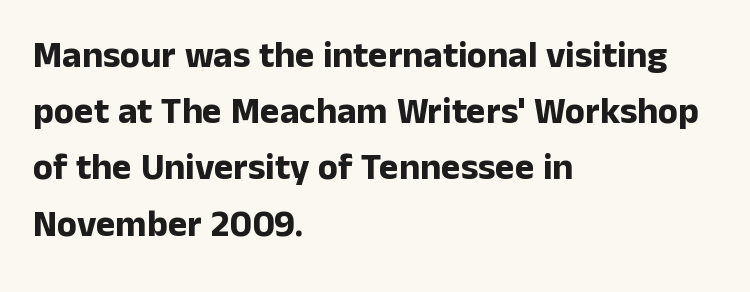
Q: Is the text bold? A: Yes.
Q: Is the text italic (slanted)? A: No, it is upright.
Q: Is the typeface a serif or a sans-serif typeface? A: Sans-serif.
Q: Is the text underlined? A: No.
Q: How is the paragraph aligned? A: Left-aligned.
Q: Is the spacing between letters normal or unusually wide? A: Normal.
Q: Is the spacing between lines tight, normal or loose? A: Normal.
Q: Width (condensed, normal, or wide)? A: Normal.
Q: Stroke contrast? A: Low.
Q: x-height? A: Medium.
Q: Monospaced? A: No.
